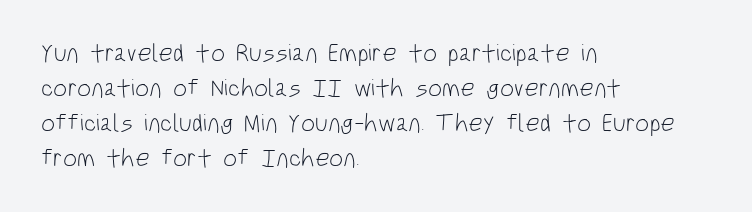
The image shows 25 px text type, upright; set left-aligned, normal line spacing (1.4x), normal letter spacing, not underlined.
